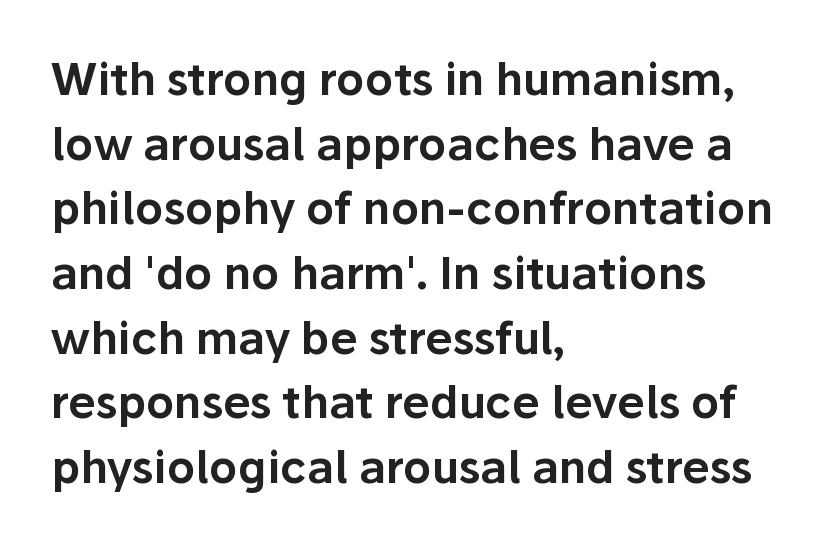
Q: Is the text italic (slanted)? A: No, it is upright.
Q: Is the typeface a serif or a sans-serif typeface? A: Sans-serif.
Q: Is the text underlined? A: No.
Q: How is the paragraph aligned? A: Left-aligned.
Q: Is the spacing between letters normal or unusually wide? A: Normal.
Q: Is the spacing between lines tight, normal or loose? A: Normal.
Q: Width (condensed, normal, or wide)? A: Normal.
Q: Stroke contrast? A: Low.
Q: x-height? A: Medium.
Q: Monospaced? A: No.
